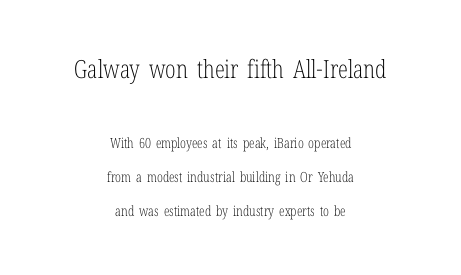
Q: Is the text bold? A: No.
Q: Is the text italic (slanted)? A: No, it is upright.
Q: Is the text underlined? A: No.
Q: How is the paragraph aligned? A: Centered.
Q: Is the spacing between letters normal or unusually wide? A: Normal.
Q: Is the spacing between lines tight, normal or loose? A: Loose.
Q: Which block of text is set in a larger size, the first (top) or the second (bottom)? A: The first (top) one.
